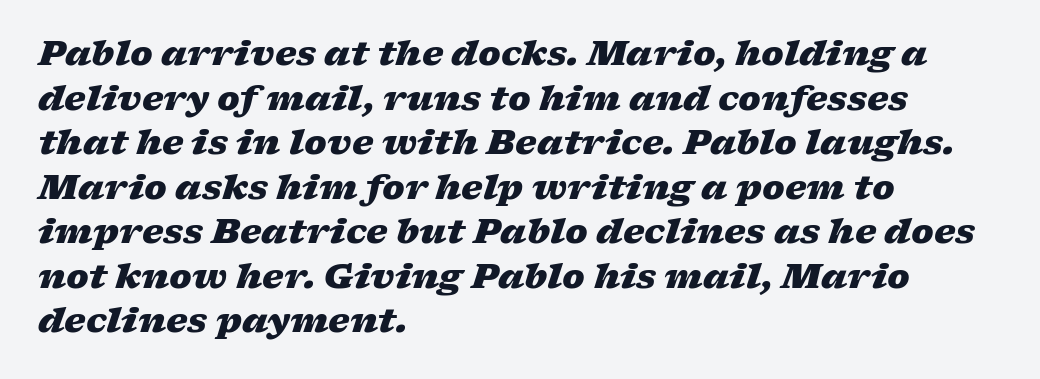
Q: Is the text bold? A: Yes.
Q: Is the text italic (slanted)? A: Yes, it leans right by about 17 degrees.
Q: Is the text underlined? A: No.
Q: How is the paragraph aligned? A: Left-aligned.
Q: Is the spacing between letters normal or unusually wide? A: Normal.
Q: Is the spacing between lines tight, normal or loose? A: Normal.
Q: Width (condensed, normal, or wide)? A: Wide.
Q: Stroke contrast? A: Low.
Q: x-height? A: Medium.
Q: Monospaced? A: No.
